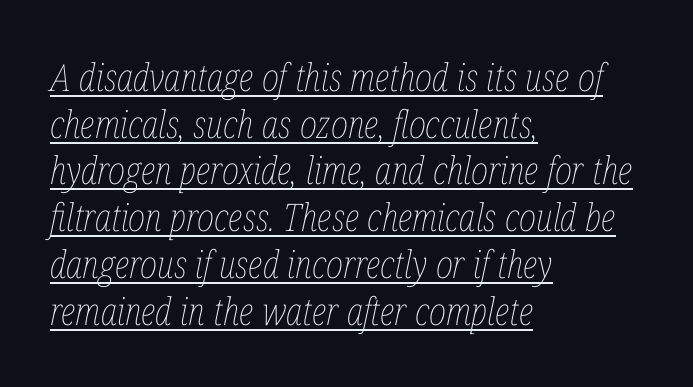
{"italic": "yes", "lean": "right", "slant_degrees": 12, "bold": "no", "weight": "thin", "width": "condensed", "stroke_contrast": "low", "x_height": "medium", "monospaced": "no", "underline": "yes", "align": "left", "line_spacing_ratio": 1.23, "letter_spacing": "normal", "letter_spacing_em": 0.0, "glyph_px": 38}
